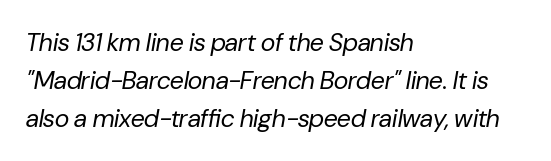
The image shows 25 px text type, italic (leaning right); set left-aligned, normal line spacing (1.52x), normal letter spacing, not underlined.
